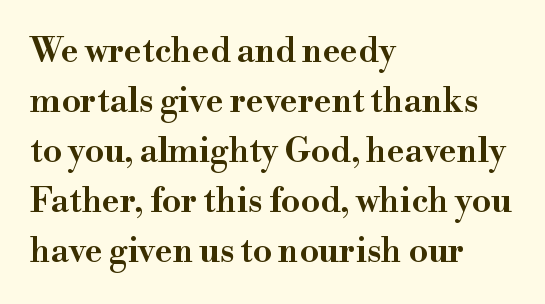
{"serif": "yes", "italic": "no", "width": "wide", "stroke_contrast": "high", "x_height": "small", "monospaced": "no", "underline": "no", "align": "left", "line_spacing": "normal", "line_spacing_ratio": 1.47, "letter_spacing": "normal", "letter_spacing_em": 0.0, "glyph_px": 34}
